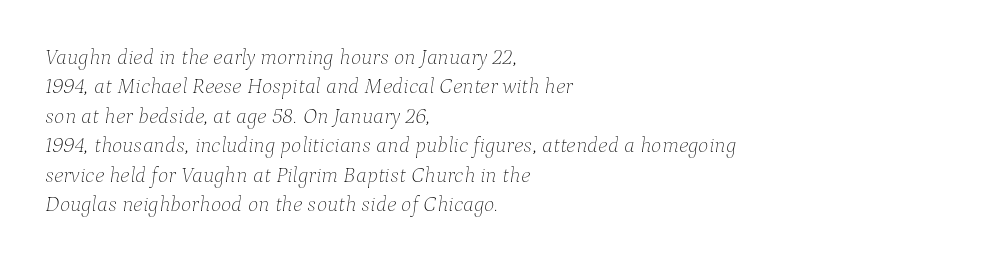
{"italic": "yes", "lean": "right", "slant_degrees": 9, "bold": "no", "underline": "no", "align": "left", "line_spacing": "normal", "line_spacing_ratio": 1.34, "letter_spacing": "normal", "letter_spacing_em": 0.0, "glyph_px": 22}
